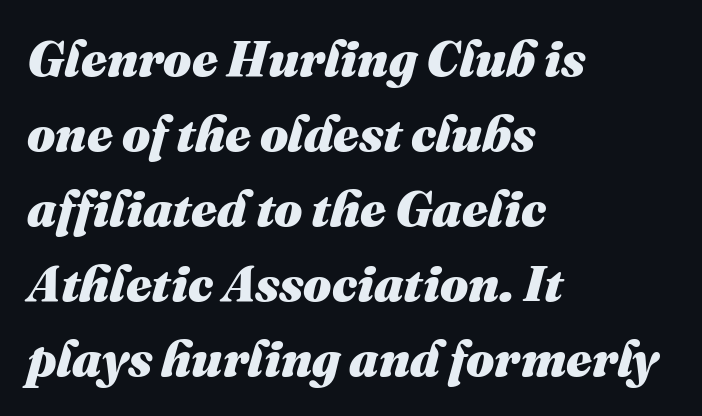
Q: Is the text bold? A: Yes.
Q: Is the text italic (slanted)? A: Yes, it leans right by about 16 degrees.
Q: Is the text underlined? A: No.
Q: How is the paragraph aligned? A: Left-aligned.
Q: Is the spacing between letters normal or unusually wide? A: Normal.
Q: Is the spacing between lines tight, normal or loose? A: Normal.
Q: Width (condensed, normal, or wide)? A: Normal.
Q: Stroke contrast? A: Medium.
Q: x-height? A: Medium.
Q: Monospaced? A: No.
